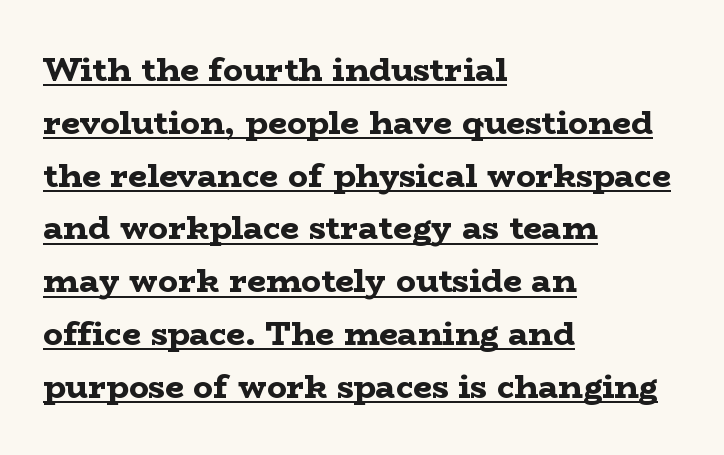
Q: Is the text bold? A: Yes.
Q: Is the text italic (slanted)? A: No, it is upright.
Q: Is the typeface a serif or a sans-serif typeface? A: Serif.
Q: Is the text underlined? A: Yes.
Q: How is the paragraph aligned? A: Left-aligned.
Q: Is the spacing between letters normal or unusually wide? A: Normal.
Q: Is the spacing between lines tight, normal or loose? A: Normal.
Q: Width (condensed, normal, or wide)? A: Wide.
Q: Stroke contrast? A: Low.
Q: x-height? A: Medium.
Q: Monospaced? A: No.
